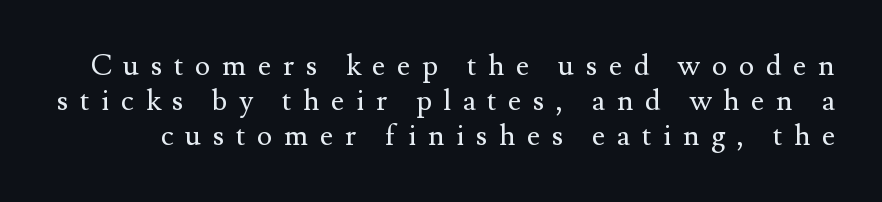
Q: Is the text bold? A: No.
Q: Is the text italic (slanted)? A: No, it is upright.
Q: Is the typeface a serif or a sans-serif typeface? A: Serif.
Q: Is the text underlined? A: No.
Q: Is the spacing between letters normal or unusually wide? A: Unusually wide.
Q: Width (condensed, normal, or wide)? A: Normal.
Q: Stroke contrast? A: Medium.
Q: x-height? A: Small.
Q: Monospaced? A: No.
